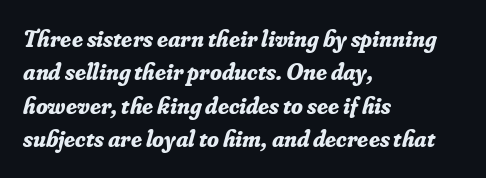
Characters are canted at an angle relative to the baseline's perpendicular. The passage shown is not underscored anywhere. These lines carry a lot of weight — the face is fully bold. Is there much room between lines? A standard amount, neither cramped nor airy. The tracking reads as untouched default to a designer's eye. If you drew a ruler down the left edge, every line would touch it.
